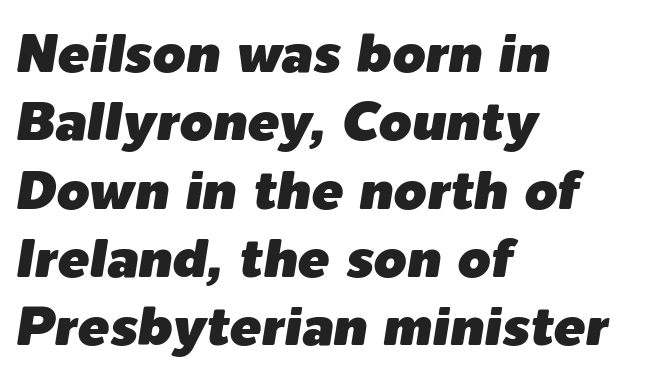
Q: Is the text italic (slanted)? A: Yes, it leans right by about 9 degrees.
Q: Is the text underlined? A: No.
Q: How is the paragraph aligned? A: Left-aligned.
Q: Is the spacing between letters normal or unusually wide? A: Normal.
Q: Is the spacing between lines tight, normal or loose? A: Normal.
Q: Width (condensed, normal, or wide)? A: Normal.
Q: Stroke contrast? A: Low.
Q: x-height? A: Medium.
Q: Monospaced? A: No.
